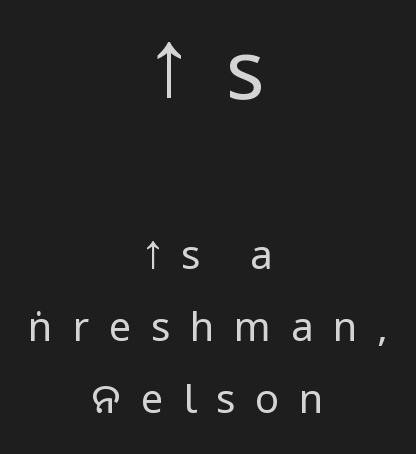
Q: Is the text bold? A: No.
Q: Is the text italic (slanted)? A: No, it is upright.
Q: Is the typeface a serif or a sans-serif typeface? A: Sans-serif.
Q: Is the text underlined? A: No.
Q: How is the paragraph aligned? A: Centered.
Q: Is the spacing between letters normal or unusually wide? A: Unusually wide.
Q: Which block of text is set in a larger size, the first (top) or the second (bottom)? A: The first (top) one.
Q: Width (condensed, normal, or wide)? A: Condensed.
Q: Stroke contrast? A: Low.
